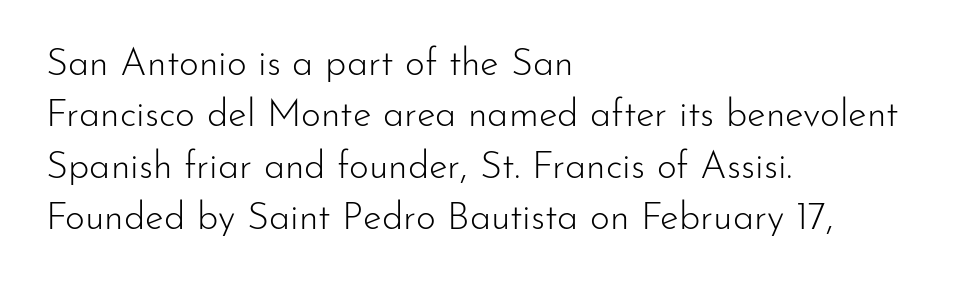
The letters look calm and open, with moderate or lighter stems. Spacing verdict: proportional, widths tailored to each character. Leading matches the norm, producing a regular column. In terms of letterform style, serifs are entirely absent. What stands out about the letter spacing? Nothing — it is the standard amount. Letters rest on an invisible, unmarked baseline.
